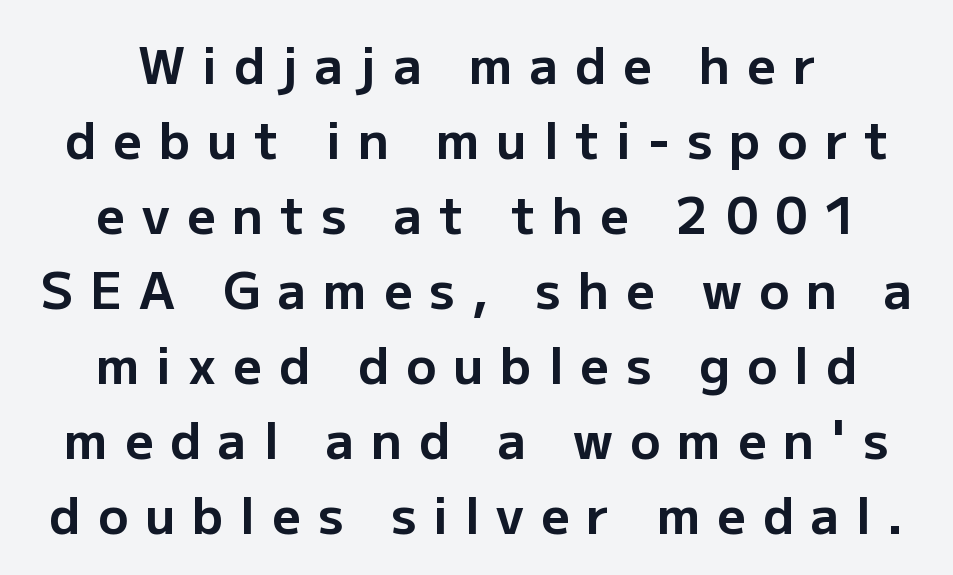
This rendering widens character spacing well past its baseline value. The compositor balanced each line on the midline. Underlining? Definitely not there. The vertical gap from one line to the next is medium. Set as a true bold cut, around the 700 mark.
